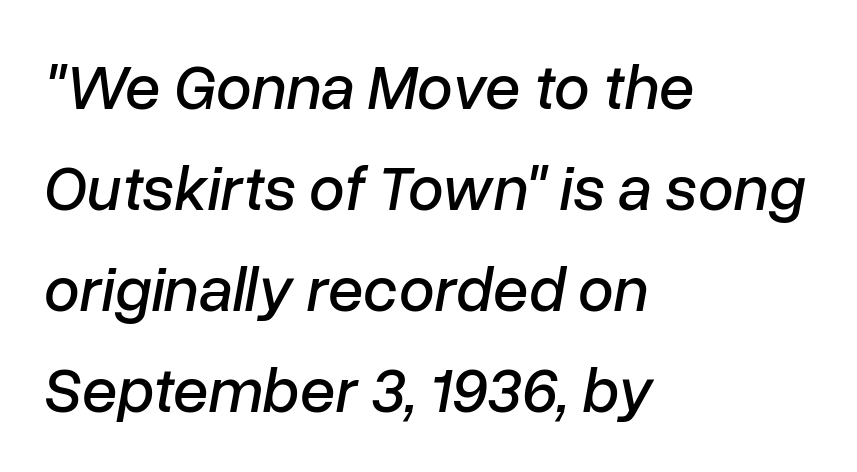
Q: Is the text italic (slanted)? A: Yes, it leans right by about 10 degrees.
Q: Is the text underlined? A: No.
Q: How is the paragraph aligned? A: Left-aligned.
Q: Is the spacing between letters normal or unusually wide? A: Normal.
Q: Is the spacing between lines tight, normal or loose? A: Normal.
Q: Width (condensed, normal, or wide)? A: Normal.
Q: Stroke contrast? A: Low.
Q: x-height? A: Medium.
Q: Monospaced? A: No.
